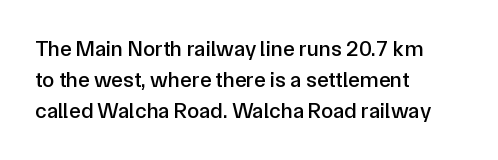
The image shows 22 px text type, upright; set left-aligned, normal line spacing (1.41x), normal letter spacing, not underlined.
